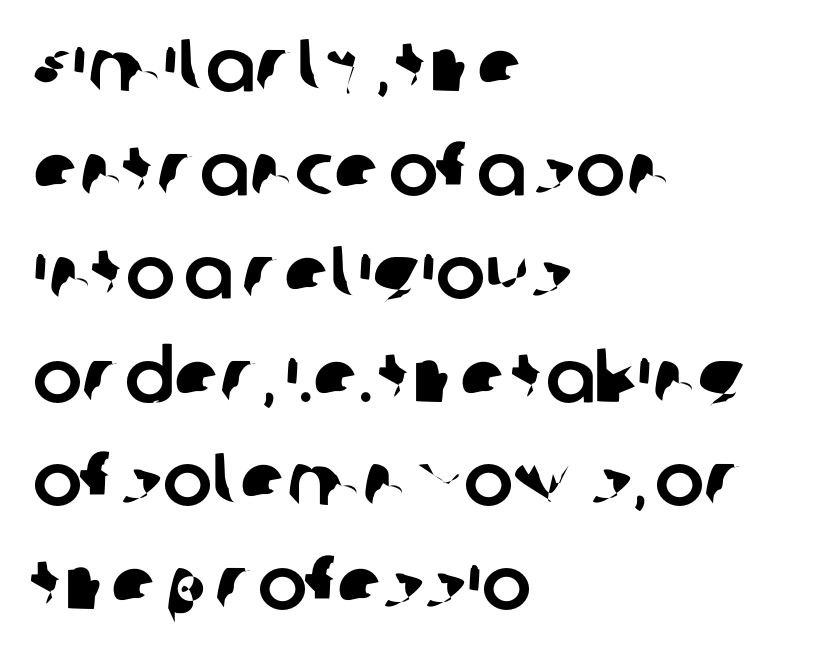
Leading matches the norm, producing a regular column. Layout note: lines flush left. Proportional: the letters do not fall into vertical columns. In terms of letterform style, serifs are entirely absent. Quick note: underline off. The type is set solid horizontally, with unmodified tracking.
